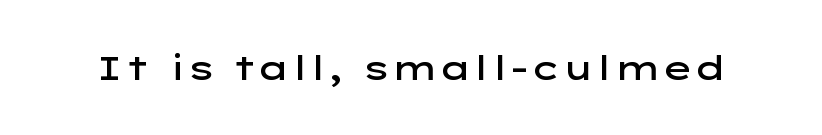
The image shows 34 px semibold, wide sans-serif type, upright; set normal letter spacing, not underlined; low stroke contrast and a medium x-height.
